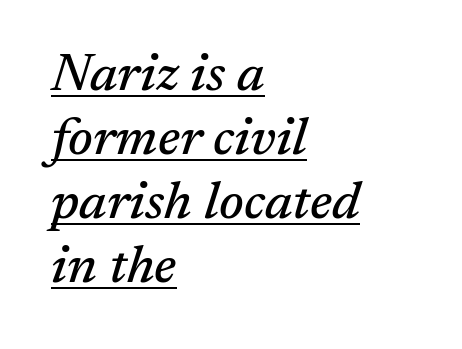
Q: Is the text italic (slanted)? A: Yes, it leans right by about 17 degrees.
Q: Is the typeface a serif or a sans-serif typeface? A: Serif.
Q: Is the text underlined? A: Yes.
Q: How is the paragraph aligned? A: Left-aligned.
Q: Is the spacing between letters normal or unusually wide? A: Normal.
Q: Width (condensed, normal, or wide)? A: Normal.
Q: Stroke contrast? A: Medium.
Q: x-height? A: Medium.
Q: Monospaced? A: No.
